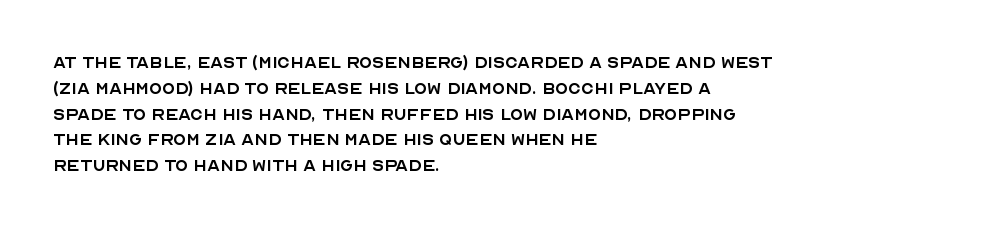
The image shows 21 px text type, upright; set left-aligned, line spacing 1.23x, normal letter spacing, not underlined.
